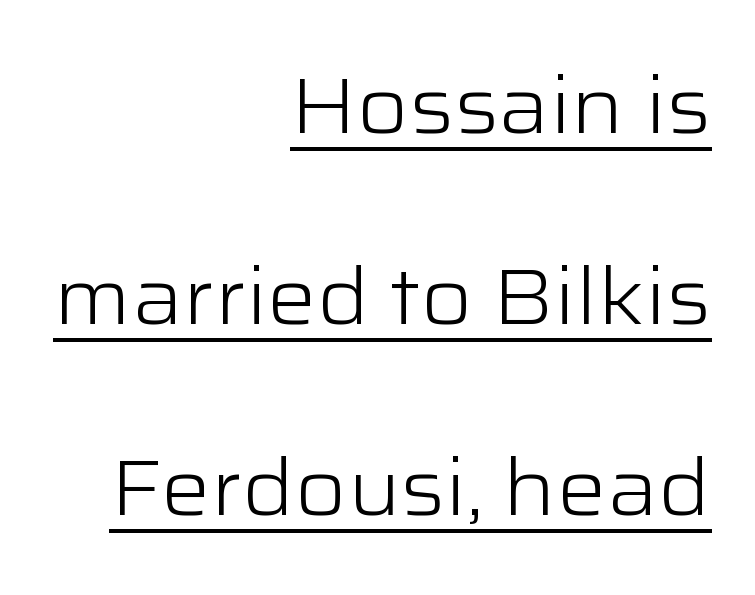
The image shows 78 px light, wide sans-serif type, upright; set right-aligned, loose line spacing (2.45x), normal letter spacing, underlined; low stroke contrast and a medium x-height.
